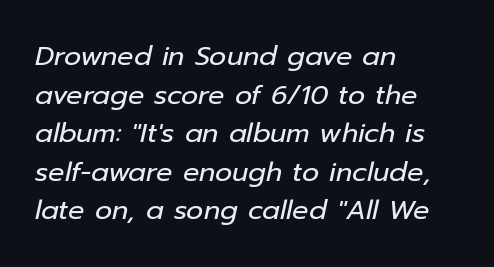
{"italic": "yes", "lean": "right", "slant_degrees": 12, "bold": "no", "underline": "no", "align": "left", "line_spacing": "normal", "line_spacing_ratio": 1.43, "letter_spacing": "normal", "letter_spacing_em": 0.0, "glyph_px": 27}
